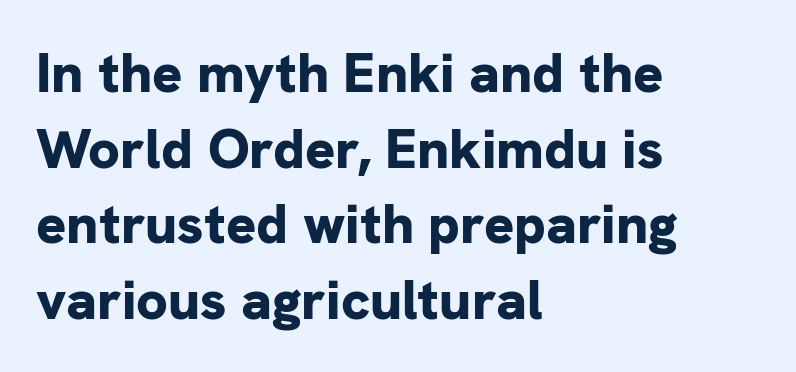
Q: Is the text bold? A: Yes.
Q: Is the text italic (slanted)? A: No, it is upright.
Q: Is the typeface a serif or a sans-serif typeface? A: Sans-serif.
Q: Is the text underlined? A: No.
Q: How is the paragraph aligned? A: Left-aligned.
Q: Is the spacing between letters normal or unusually wide? A: Normal.
Q: Is the spacing between lines tight, normal or loose? A: Normal.
Q: Width (condensed, normal, or wide)? A: Normal.
Q: Stroke contrast? A: Low.
Q: x-height? A: Medium.
Q: Monospaced? A: No.
